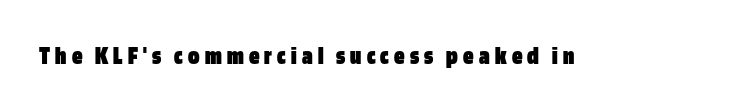
Q: Is the text bold? A: Yes.
Q: Is the text italic (slanted)? A: No, it is upright.
Q: Is the text underlined? A: No.
Q: Is the spacing between letters normal or unusually wide? A: Unusually wide.
